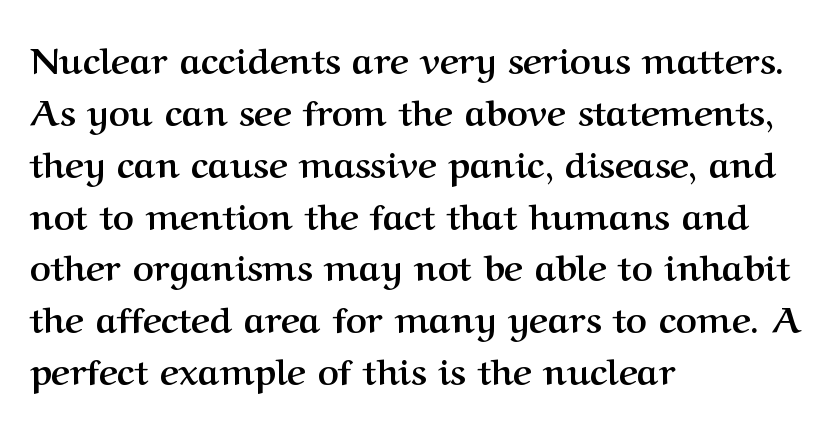
Emphasis by weight is at full strength: bold. Tall strokes in this sample are plumb rather than angled. The paragraph has a hard left edge and a soft right edge. Letter spacing: default.
